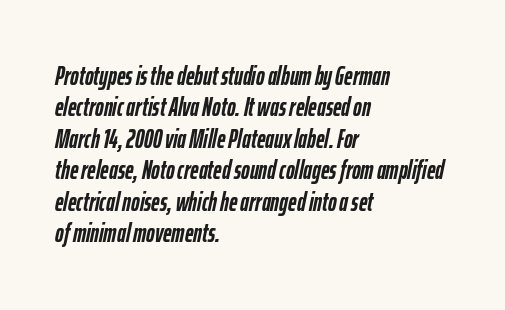
Q: Is the text bold? A: Yes.
Q: Is the text italic (slanted)? A: Yes, it leans right by about 12 degrees.
Q: Is the text underlined? A: No.
Q: How is the paragraph aligned? A: Left-aligned.
Q: Is the spacing between letters normal or unusually wide? A: Normal.
